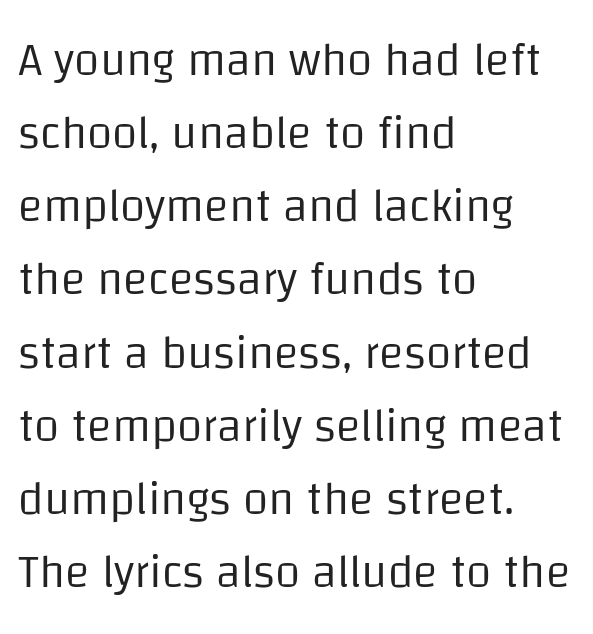
Q: Is the text bold? A: No.
Q: Is the text italic (slanted)? A: No, it is upright.
Q: Is the typeface a serif or a sans-serif typeface? A: Sans-serif.
Q: Is the text underlined? A: No.
Q: How is the paragraph aligned? A: Left-aligned.
Q: Is the spacing between letters normal or unusually wide? A: Normal.
Q: Is the spacing between lines tight, normal or loose? A: Normal.
Q: Width (condensed, normal, or wide)? A: Normal.
Q: Stroke contrast? A: Low.
Q: x-height? A: Large.
Q: Monospaced? A: No.
